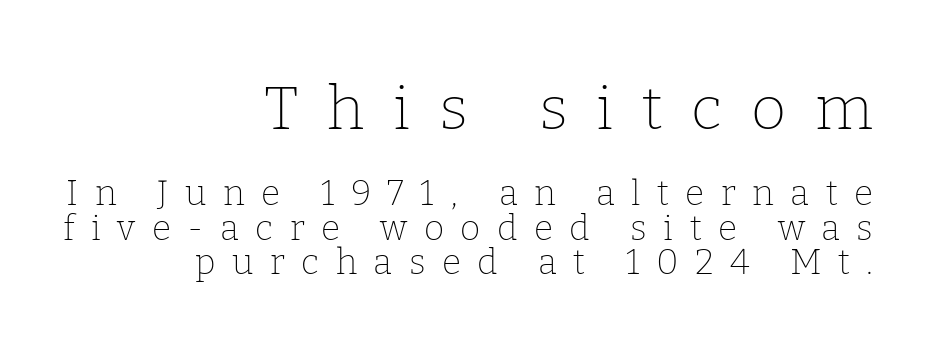
The image shows 61 px thin serif type, upright; set right-aligned, tight line spacing (0.99x), unusually wide letter spacing (+0.47 em), not underlined; the first (top) block is 1.74x larger; low stroke contrast and a medium x-height.
